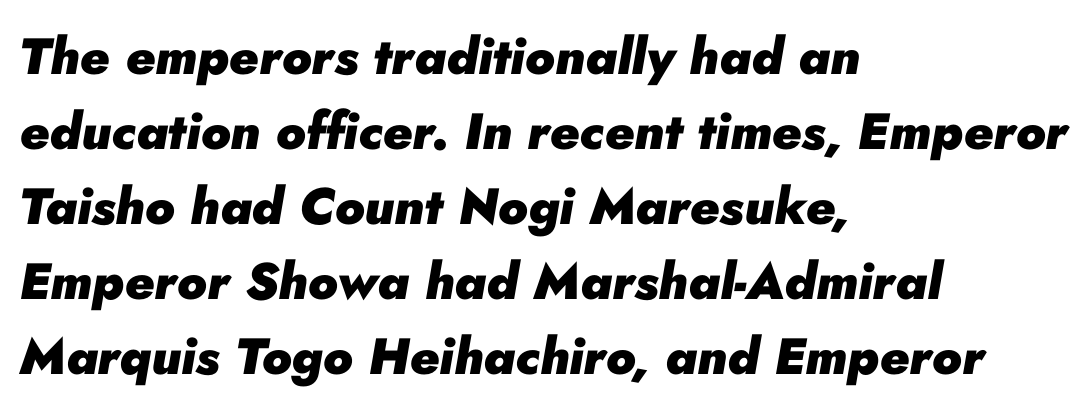
Q: Is the text bold? A: Yes.
Q: Is the text italic (slanted)? A: Yes, it leans right by about 10 degrees.
Q: Is the text underlined? A: No.
Q: How is the paragraph aligned? A: Left-aligned.
Q: Is the spacing between letters normal or unusually wide? A: Normal.
Q: Is the spacing between lines tight, normal or loose? A: Normal.
Q: Width (condensed, normal, or wide)? A: Normal.
Q: Stroke contrast? A: Low.
Q: x-height? A: Small.
Q: Monospaced? A: No.
